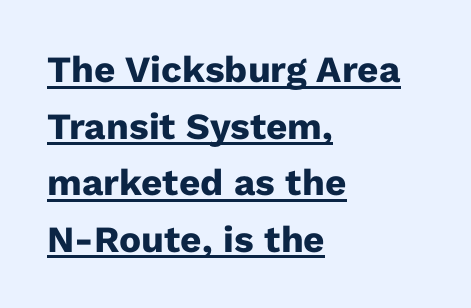
Notice how the stems are strictly vertical — no italics here. The passage shown stacks its lines at a standard gap. Leftover space on each line is placed entirely after the last word. A typesetter would call this proportional, since set widths differ per character.
